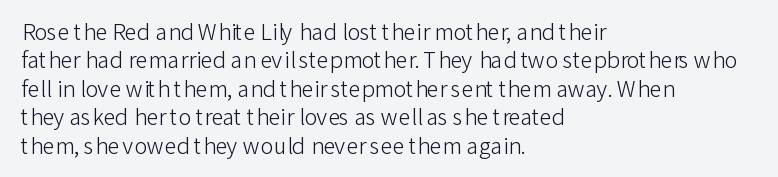
Rule under the text: the space is simply empty. Honestly, the letter spacing is just normal — you wouldn't notice it. The font's upright variant was chosen for this text. The strokes are not fattened; the text isn't bold. Layout note: lines flush left. The designer left line spacing at the default.
